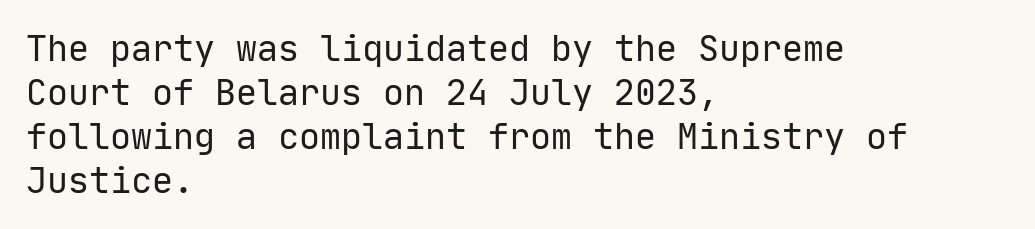
The image shows 35 px regular-weight sans-serif type, upright, monospaced; set left-aligned, normal line spacing (1.26x), normal letter spacing, not underlined; low stroke contrast and a medium x-height.
